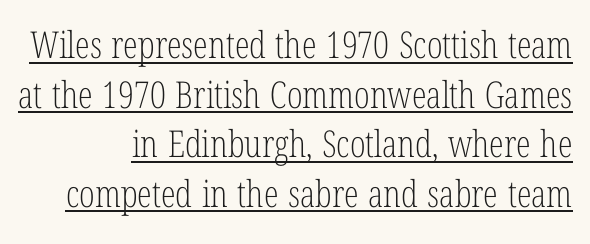
This reads as an unemphasized weight, regular at the heaviest. You can see a thin bar hugging the bottom of the glyphs. The rows are spaced the way most documents space them. You could call the tracking neutral — neither tight nor loose. The paragraph has a hard right edge and a soft left edge. Ascenders rise straight up at ninety degrees.
